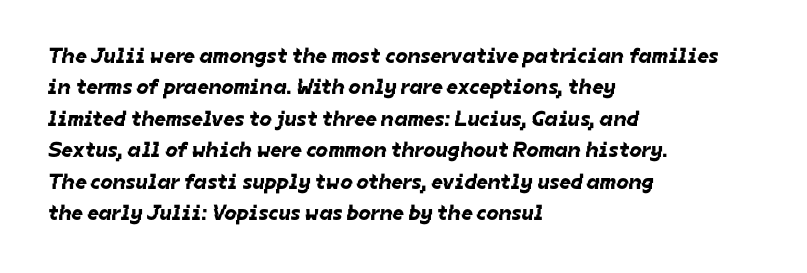
Q: Is the text underlined? A: No.
Q: How is the paragraph aligned? A: Left-aligned.
Q: Is the spacing between letters normal or unusually wide? A: Normal.
Q: Is the spacing between lines tight, normal or loose? A: Normal.
